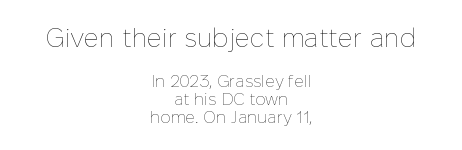
Nope, not italic — everything's standing straight. The strokes carry an ordinary text weight at most. The rendering shrinks the type as you move from the upper chunk to the lower. The whitespace from short lines is split evenly between both sides. The designer dialed line spacing down below the default.
